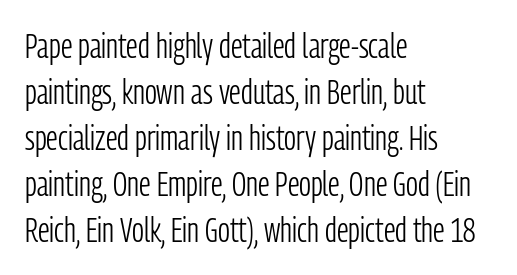
The image shows 34 px light, condensed sans-serif type, upright; set left-aligned, normal line spacing (1.35x), normal letter spacing, not underlined; low stroke contrast and a medium x-height.
